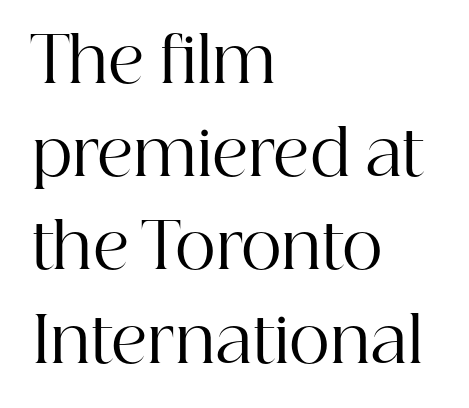
The image shows 63 px regular-weight serif type, upright; set left-aligned, normal line spacing (1.48x), normal letter spacing, not underlined; high stroke contrast and a medium x-height.
